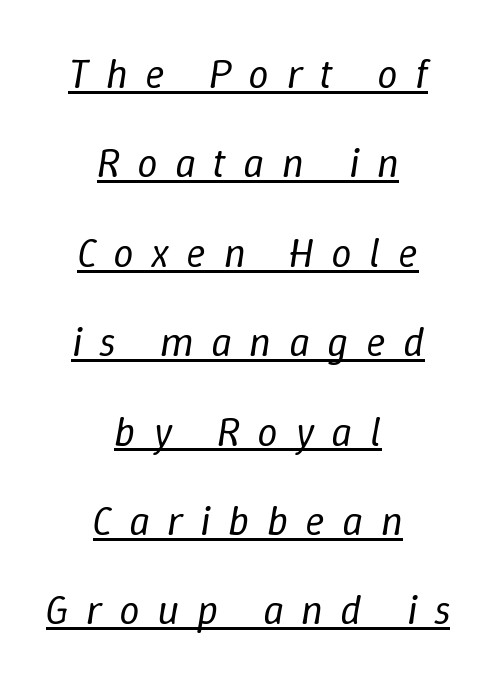
Spacing verdict: proportional, widths tailored to each character. Someone cranked the tracking dial way up on this one. The whitespace from short lines is split evenly between both sides. Is the stroke heavy? The answer is a plain regular-or-lighter.
